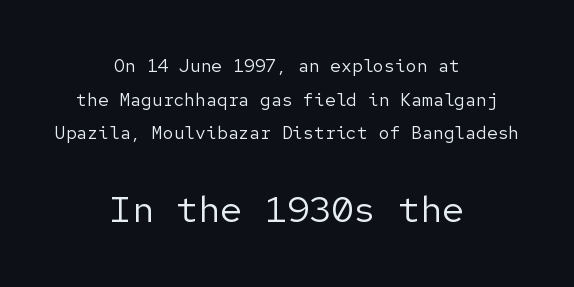
{"serif": "no", "italic": "no", "bold": "no", "weight": "regular", "width": "normal", "stroke_contrast": "low", "x_height": "medium", "underline": "no", "align": "center", "line_spacing_ratio": 1.87, "letter_spacing": "normal", "letter_spacing_em": 0.0, "larger_block": "second", "size_ratio": 2.06, "glyph_px": 37}
